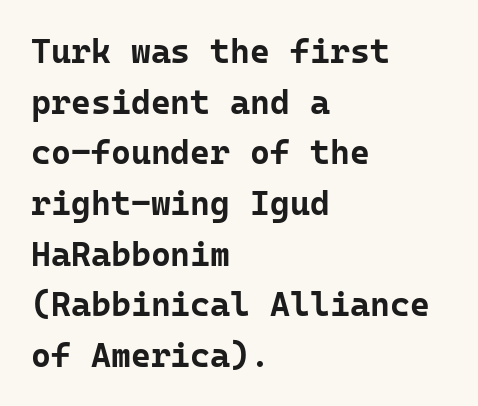
Q: Is the text bold? A: Yes.
Q: Is the text italic (slanted)? A: No, it is upright.
Q: Is the typeface a serif or a sans-serif typeface? A: Sans-serif.
Q: Is the text underlined? A: No.
Q: How is the paragraph aligned? A: Left-aligned.
Q: Is the spacing between letters normal or unusually wide? A: Normal.
Q: Is the spacing between lines tight, normal or loose? A: Normal.
Q: Width (condensed, normal, or wide)? A: Normal.
Q: Stroke contrast? A: Low.
Q: x-height? A: Medium.
Q: Monospaced? A: Yes.
